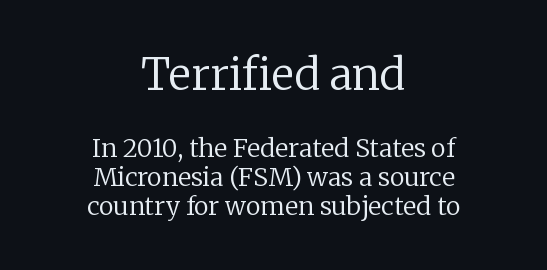
The image shows 43 px regular-weight serif type, upright; set centered, line spacing 1.17x, normal letter spacing, not underlined; the first (top) block is 1.72x larger; low stroke contrast and a medium x-height.
